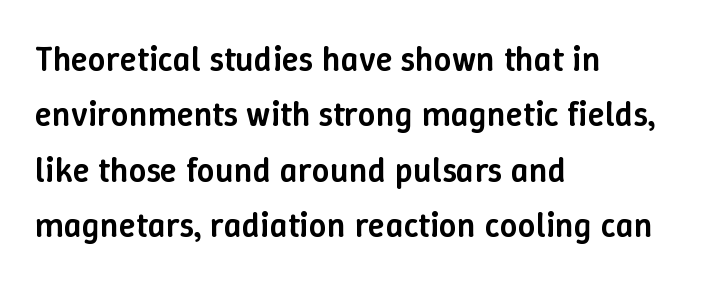
The passage shown is typed in a proportional face where columns would drift. Unlike italic type, these characters show no tilt at all. Quick note: underline off. How would I describe the line gaps? Plain and ordinary. Horizontally, the lines are justified to the leading edge only. Slightly chunky letters — semibold, I'd say, not full bold.
